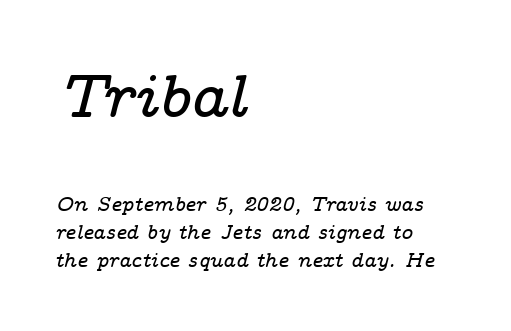
Q: Is the text italic (slanted)? A: Yes, it leans right by about 14 degrees.
Q: Is the typeface a serif or a sans-serif typeface? A: Serif.
Q: Is the text underlined? A: No.
Q: How is the paragraph aligned? A: Left-aligned.
Q: Is the spacing between letters normal or unusually wide? A: Normal.
Q: Is the spacing between lines tight, normal or loose? A: Normal.
Q: Which block of text is set in a larger size, the first (top) or the second (bottom)? A: The first (top) one.
Q: Width (condensed, normal, or wide)? A: Wide.
Q: Stroke contrast? A: Low.
Q: x-height? A: Medium.
Q: Monospaced? A: No.
